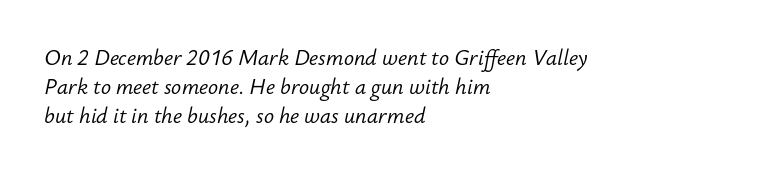
The image shows 21 px text type, italic (leaning right); set left-aligned, normal line spacing (1.37x), normal letter spacing, not underlined.
